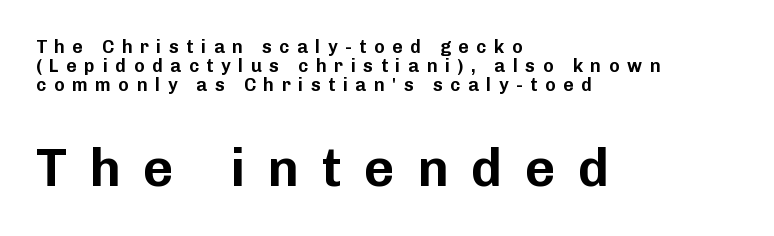
The image shows 53 px sans-serif type, upright; set left-aligned, tight line spacing (1.06x), unusually wide letter spacing (+0.42 em), not underlined; the second (bottom) block is 2.94x larger; low stroke contrast and a medium x-height.
